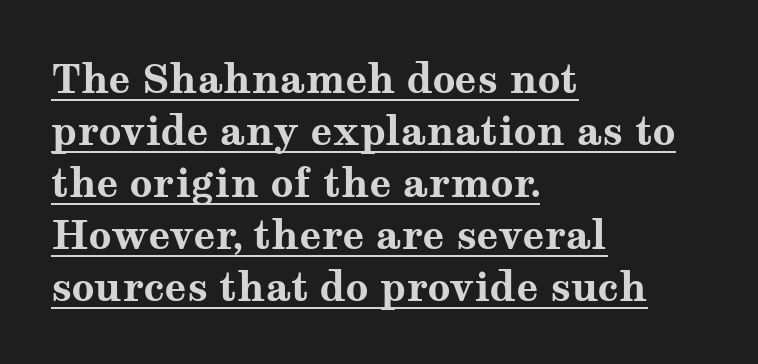
Normally led — the rows are evenly, conventionally spaced. The type family on display is of the serif kind. Leftover space on each line is placed entirely after the last word. Think of a printed novel: that variable character pitch is what you see here. How heavy is the stroke? Heavy — this is a bold. Every stem runs plumb, perpendicular to the baseline.
